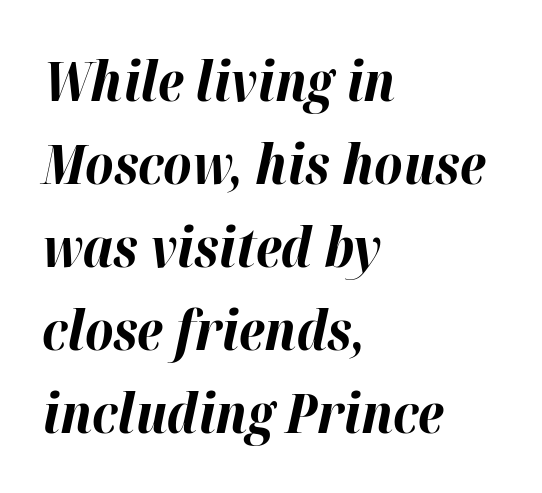
Q: Is the text bold? A: Yes.
Q: Is the text italic (slanted)? A: Yes, it leans right by about 12 degrees.
Q: Is the text underlined? A: No.
Q: How is the paragraph aligned? A: Left-aligned.
Q: Is the spacing between letters normal or unusually wide? A: Normal.
Q: Is the spacing between lines tight, normal or loose? A: Normal.
Q: Width (condensed, normal, or wide)? A: Normal.
Q: Stroke contrast? A: High.
Q: x-height? A: Medium.
Q: Monospaced? A: No.
